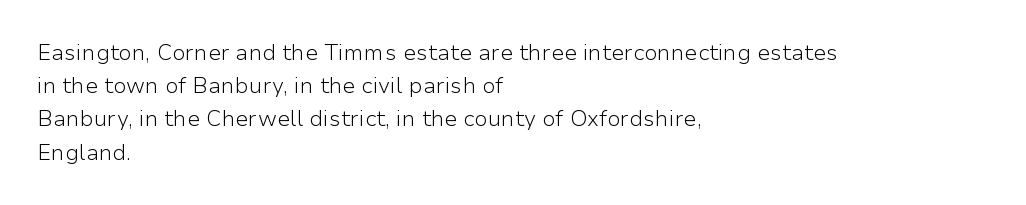
{"italic": "no", "bold": "no", "underline": "no", "align": "left", "line_spacing": "normal", "line_spacing_ratio": 1.51, "letter_spacing": "normal", "letter_spacing_em": 0.0, "glyph_px": 22}
